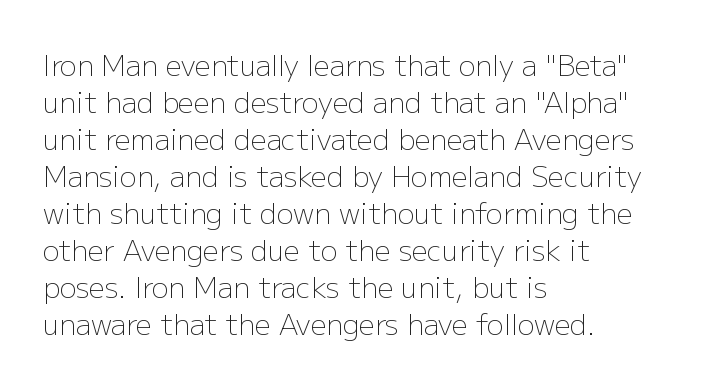
{"serif": "no", "italic": "no", "bold": "no", "weight": "light", "width": "normal", "stroke_contrast": "low", "x_height": "medium", "monospaced": "no", "underline": "no", "align": "left", "line_spacing": "normal", "line_spacing_ratio": 1.32, "letter_spacing": "normal", "letter_spacing_em": 0.0, "glyph_px": 28}
